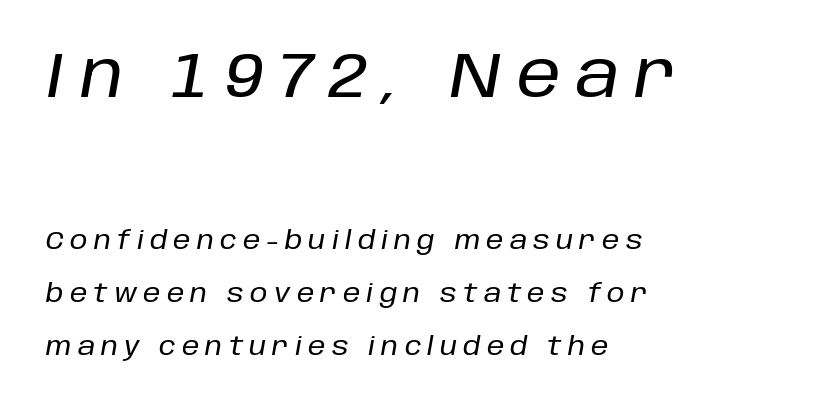
Q: Is the text italic (slanted)? A: Yes, it leans right by about 10 degrees.
Q: Is the text underlined? A: No.
Q: How is the paragraph aligned? A: Left-aligned.
Q: Is the spacing between letters normal or unusually wide? A: Unusually wide.
Q: Is the spacing between lines tight, normal or loose? A: Loose.
Q: Which block of text is set in a larger size, the first (top) or the second (bottom)? A: The first (top) one.
Q: Width (condensed, normal, or wide)? A: Normal.
Q: Stroke contrast? A: Low.
Q: x-height? A: Large.
Q: Monospaced? A: No.
